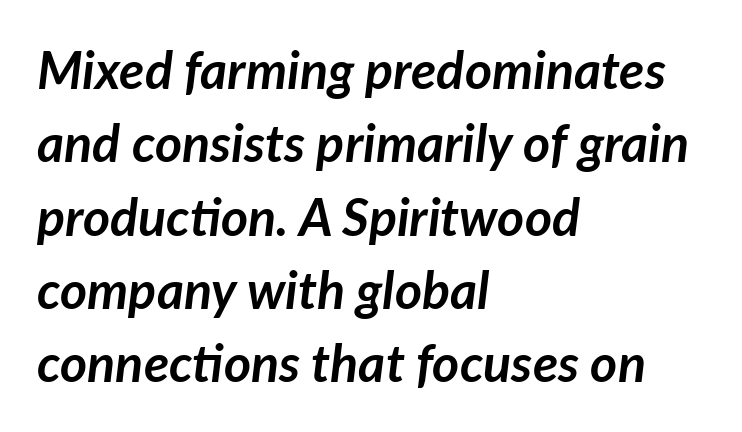
{"italic": "yes", "lean": "right", "slant_degrees": 7, "bold": "yes", "weight": "semibold", "width": "normal", "stroke_contrast": "low", "x_height": "medium", "monospaced": "no", "underline": "no", "align": "left", "line_spacing": "normal", "line_spacing_ratio": 1.41, "letter_spacing": "normal", "letter_spacing_em": 0.0, "glyph_px": 52}
